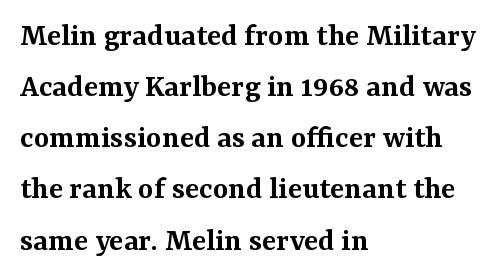
{"serif": "yes", "italic": "no", "bold": "semi", "weight": "semibold", "width": "normal", "stroke_contrast": "medium", "x_height": "medium", "monospaced": "no", "underline": "no", "align": "left", "line_spacing": "normal", "line_spacing_ratio": 1.55, "letter_spacing": "normal", "letter_spacing_em": 0.0, "glyph_px": 33}
